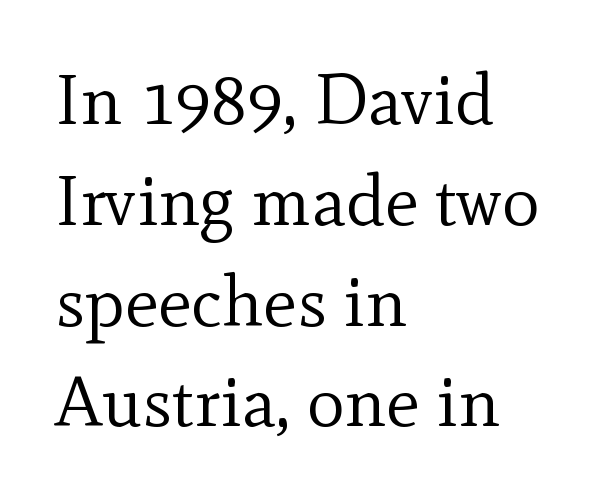
The image shows 71 px regular-weight serif type, upright; set left-aligned, normal line spacing (1.42x), normal letter spacing, not underlined; a small x-height.
